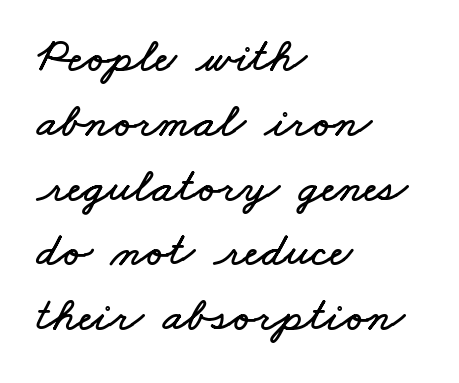
The image shows 48 px wide type; set left-aligned, normal line spacing (1.35x), normal letter spacing, not underlined; low stroke contrast and a small x-height.
